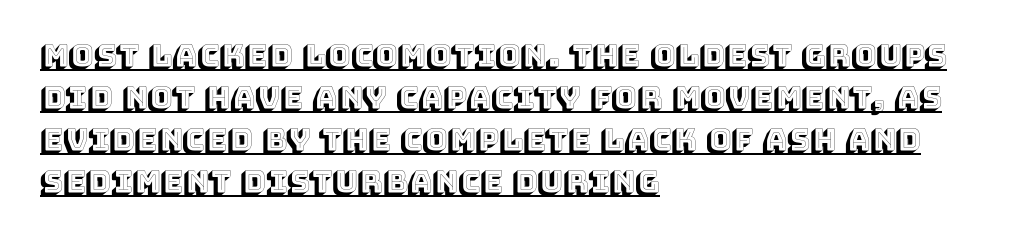
The rendered words wear a rule along their underside. Each letter keeps its own natural width here, so spacing adapts to shape. Leading: standard. Tall strokes in this sample are plumb rather than angled. The lines are quadded left. Here the glyphs are tracked normally, forming tight word shapes.
